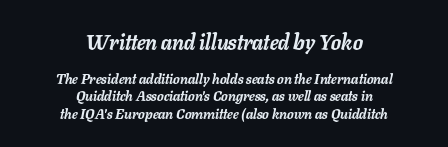
The strip under each line holds only bare page. Visually the block forms a symmetrical silhouette, jagged on both flanks. Inter-character spacing is left at the font's built-in metrics. Yep, that's italic — everything's leaning. Emphasis by weight is at full strength: bold. Type size steps down from the first block to the second.
